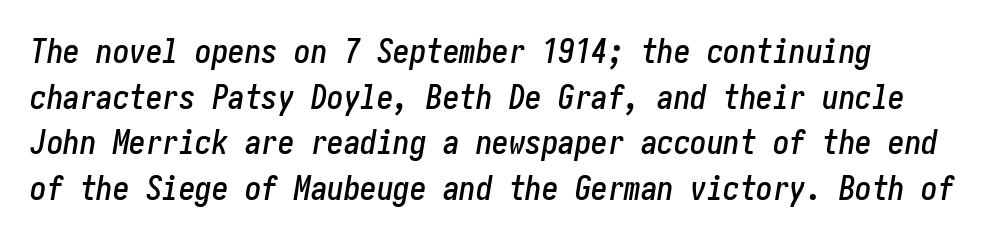
{"italic": "yes", "lean": "right", "slant_degrees": 10, "width": "condensed", "stroke_contrast": "low", "x_height": "medium", "underline": "no", "line_spacing": "normal", "line_spacing_ratio": 1.38, "letter_spacing": "normal", "letter_spacing_em": 0.0, "glyph_px": 33}
